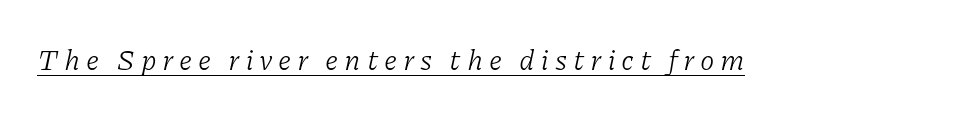
{"serif": "yes", "italic": "yes", "lean": "right", "slant_degrees": 11, "bold": "no", "weight": "light", "width": "normal", "stroke_contrast": "low", "x_height": "medium", "monospaced": "no", "underline": "yes", "letter_spacing": "wide", "letter_spacing_em": 0.2, "glyph_px": 29}
